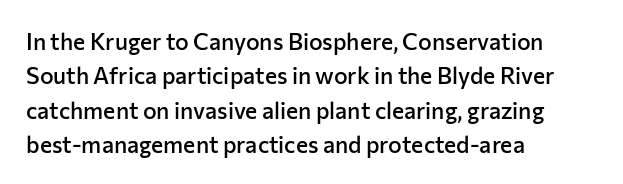
{"italic": "no", "bold": "semi", "underline": "no", "align": "left", "line_spacing": "normal", "line_spacing_ratio": 1.49, "letter_spacing": "normal", "letter_spacing_em": 0.0, "glyph_px": 23}
